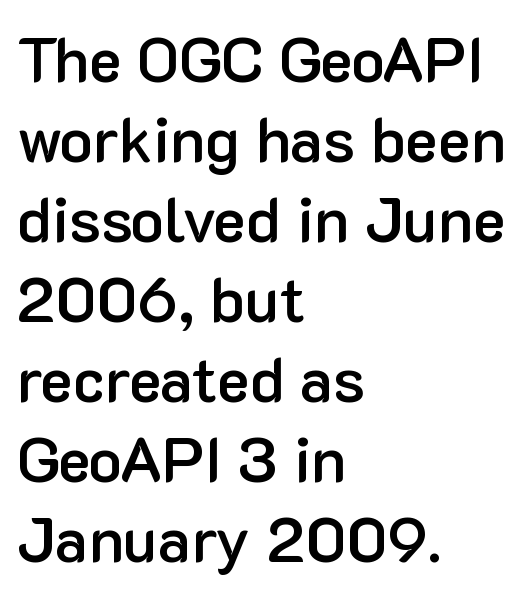
Q: Is the text bold? A: Semi-bold.
Q: Is the text italic (slanted)? A: No, it is upright.
Q: Is the typeface a serif or a sans-serif typeface? A: Sans-serif.
Q: Is the text underlined? A: No.
Q: How is the paragraph aligned? A: Left-aligned.
Q: Is the spacing between letters normal or unusually wide? A: Normal.
Q: Is the spacing between lines tight, normal or loose? A: Normal.
Q: Width (condensed, normal, or wide)? A: Normal.
Q: Stroke contrast? A: Low.
Q: x-height? A: Medium.
Q: Monospaced? A: No.
